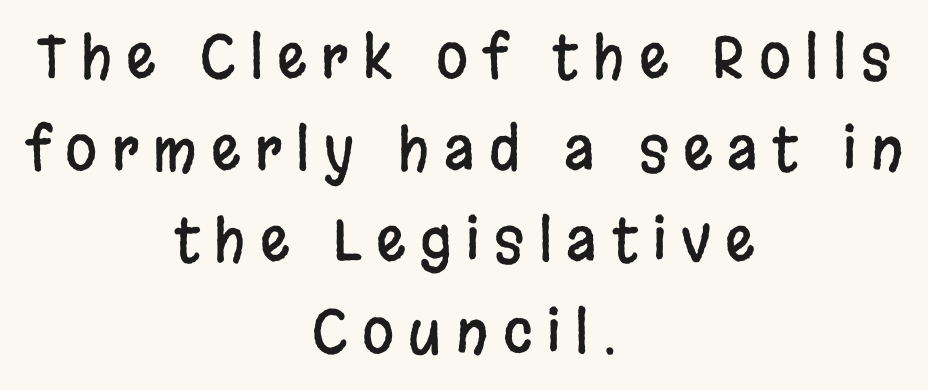
{"serif": "no", "italic": "no", "width": "condensed", "stroke_contrast": "low", "x_height": "large", "monospaced": "no", "underline": "no", "align": "center", "line_spacing": "normal", "line_spacing_ratio": 1.58, "letter_spacing": "wide", "letter_spacing_em": 0.25, "glyph_px": 58}
